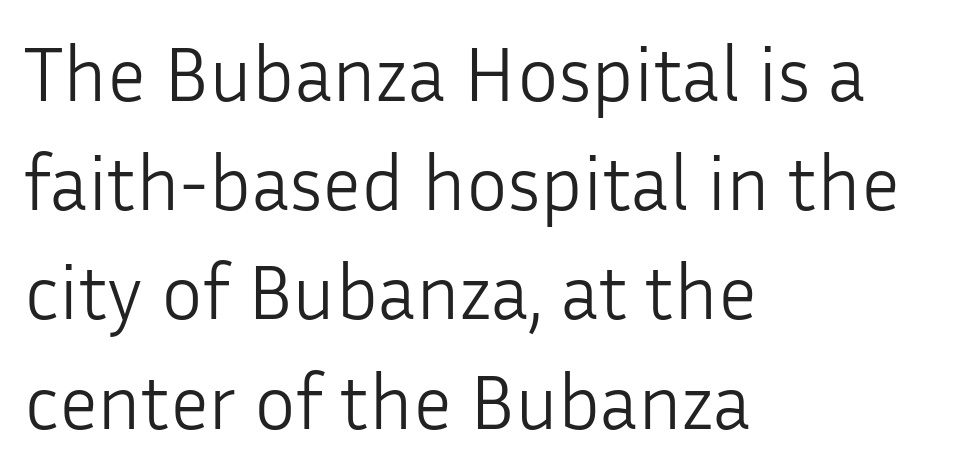
Q: Is the text bold? A: No.
Q: Is the text italic (slanted)? A: No, it is upright.
Q: Is the typeface a serif or a sans-serif typeface? A: Sans-serif.
Q: Is the text underlined? A: No.
Q: How is the paragraph aligned? A: Left-aligned.
Q: Is the spacing between letters normal or unusually wide? A: Normal.
Q: Is the spacing between lines tight, normal or loose? A: Normal.
Q: Width (condensed, normal, or wide)? A: Normal.
Q: Stroke contrast? A: Low.
Q: x-height? A: Medium.
Q: Monospaced? A: No.
